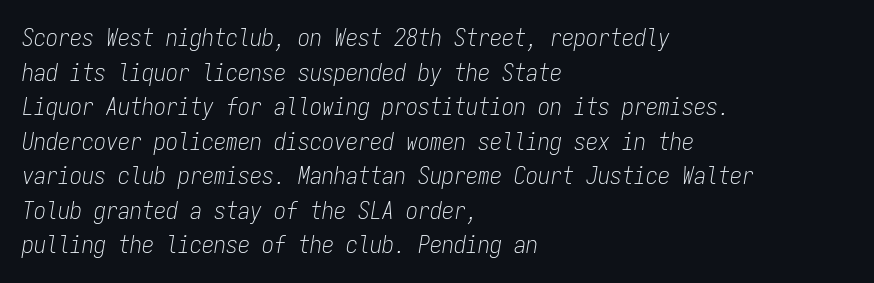
The image shows 24 px text type, italic (leaning right); set left-aligned, normal line spacing (1.44x), normal letter spacing, not underlined.
